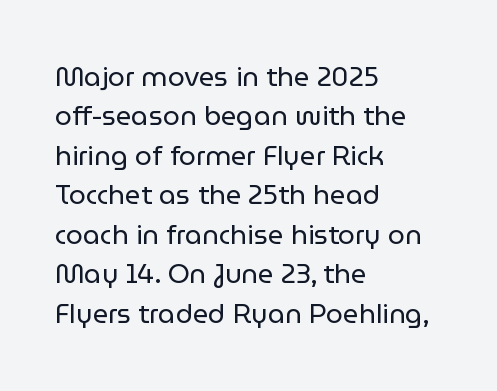
{"italic": "no", "bold": "no", "underline": "no", "align": "left", "line_spacing": "normal", "line_spacing_ratio": 1.46, "letter_spacing": "normal", "letter_spacing_em": 0.0, "glyph_px": 27}
